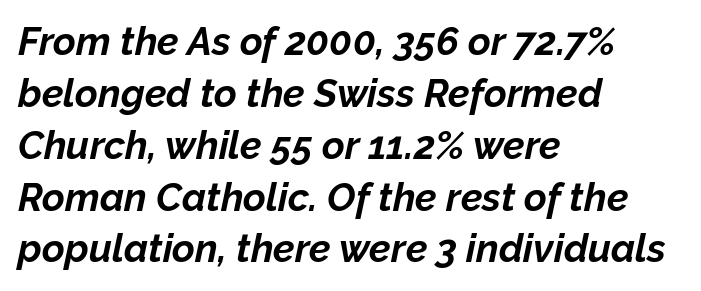
The image shows 39 px bold type, italic (leaning right); set left-aligned, normal line spacing (1.33x), normal letter spacing, not underlined; low stroke contrast and a medium x-height.
